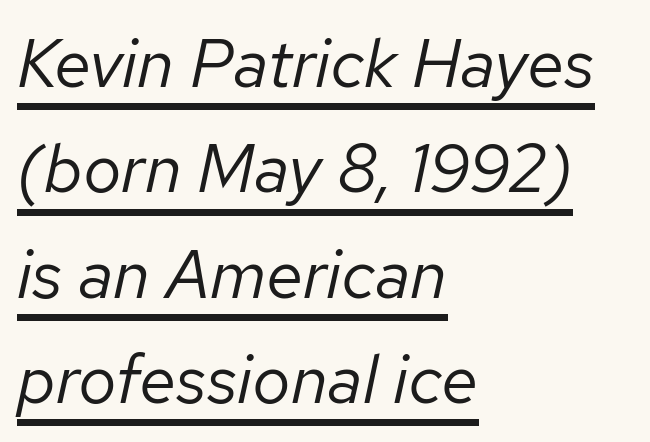
The image shows 68 px regular-weight type, italic (leaning right); set left-aligned, normal line spacing (1.55x), normal letter spacing, underlined; low stroke contrast and a medium x-height.
